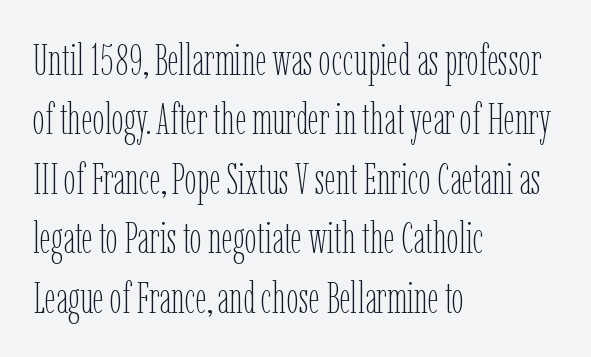
Q: Is the text bold? A: No.
Q: Is the text italic (slanted)? A: No, it is upright.
Q: Is the text underlined? A: No.
Q: How is the paragraph aligned? A: Left-aligned.
Q: Is the spacing between letters normal or unusually wide? A: Normal.
Q: Is the spacing between lines tight, normal or loose? A: Normal.
Q: Width (condensed, normal, or wide)? A: Condensed.
Q: Stroke contrast? A: Low.
Q: x-height? A: Medium.
Q: Monospaced? A: No.
